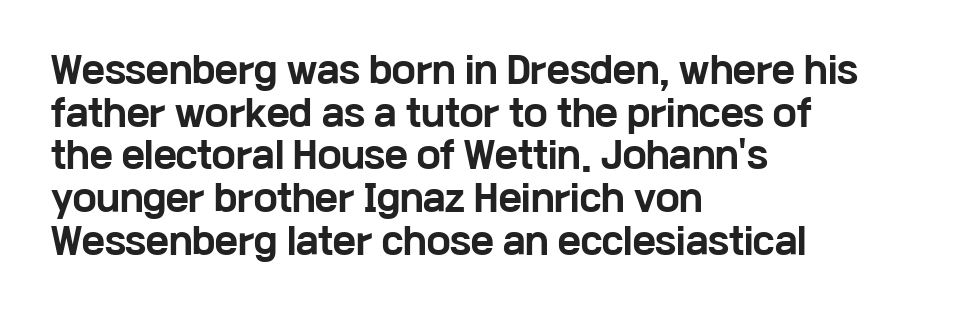
{"serif": "no", "italic": "no", "bold": "yes", "weight": "bold", "width": "wide", "stroke_contrast": "low", "x_height": "medium", "monospaced": "no", "underline": "no", "align": "left", "line_spacing_ratio": 1.22, "letter_spacing": "normal", "letter_spacing_em": 0.0, "glyph_px": 35}
